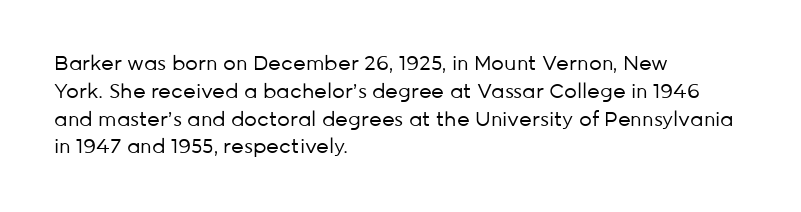
{"italic": "no", "bold": "no", "underline": "no", "align": "left", "line_spacing": "normal", "line_spacing_ratio": 1.39, "letter_spacing": "normal", "letter_spacing_em": 0.0, "glyph_px": 20}
